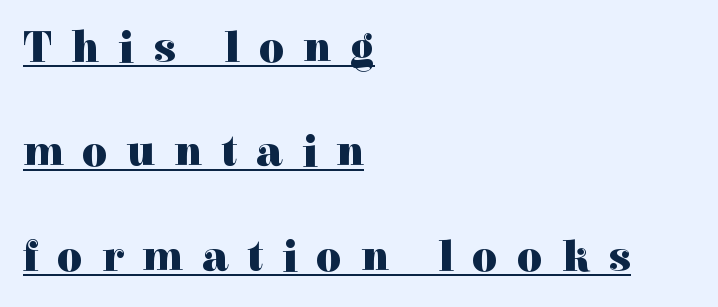
Q: Is the text bold? A: Yes.
Q: Is the text italic (slanted)? A: No, it is upright.
Q: Is the typeface a serif or a sans-serif typeface? A: Serif.
Q: Is the text underlined? A: Yes.
Q: How is the paragraph aligned? A: Left-aligned.
Q: Is the spacing between letters normal or unusually wide? A: Unusually wide.
Q: Is the spacing between lines tight, normal or loose? A: Loose.
Q: Width (condensed, normal, or wide)? A: Normal.
Q: x-height? A: Medium.
Q: Monospaced? A: No.
